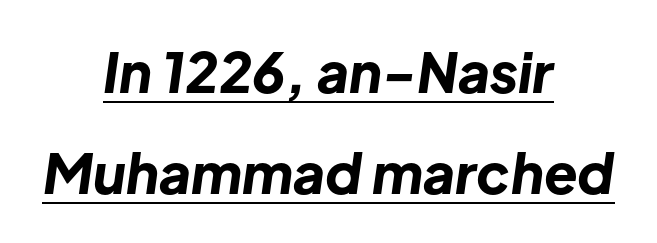
The rendering positions every line midway between the sides. Students, observe the line beneath the letters — that is underlining. Notice how the stems are inclined rather than vertical — that's the hallmark of italics. Think of a printed novel: that variable character pitch is what you see here.
